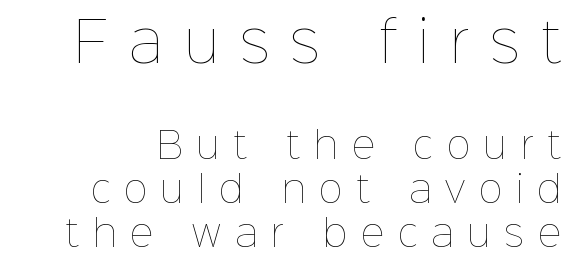
The image shows 54 px thin type, upright; set line spacing 1.23x, unusually wide letter spacing (+0.39 em), not underlined; the first (top) block is 1.5x larger; low stroke contrast and a medium x-height.
